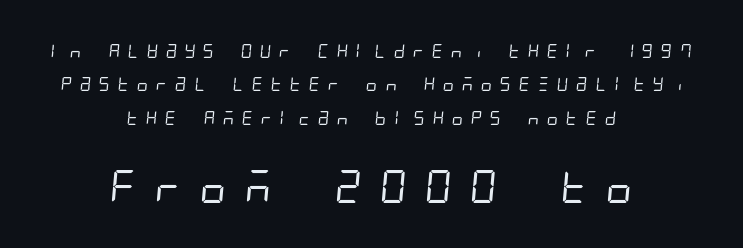
Q: Is the text bold? A: No.
Q: Is the typeface a serif or a sans-serif typeface? A: Sans-serif.
Q: Is the text underlined? A: No.
Q: How is the paragraph aligned? A: Centered.
Q: Is the spacing between letters normal or unusually wide? A: Unusually wide.
Q: Is the spacing between lines tight, normal or loose? A: Loose.
Q: Which block of text is set in a larger size, the first (top) or the second (bottom)? A: The second (bottom) one.
Q: Width (condensed, normal, or wide)? A: Condensed.
Q: Stroke contrast? A: Low.
Q: x-height? A: Large.
